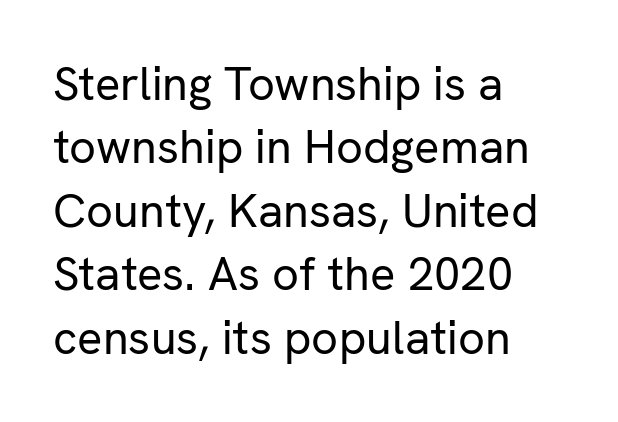
The image shows 47 px regular-weight sans-serif type, upright; set left-aligned, normal line spacing (1.35x), normal letter spacing, not underlined; low stroke contrast and a medium x-height.
